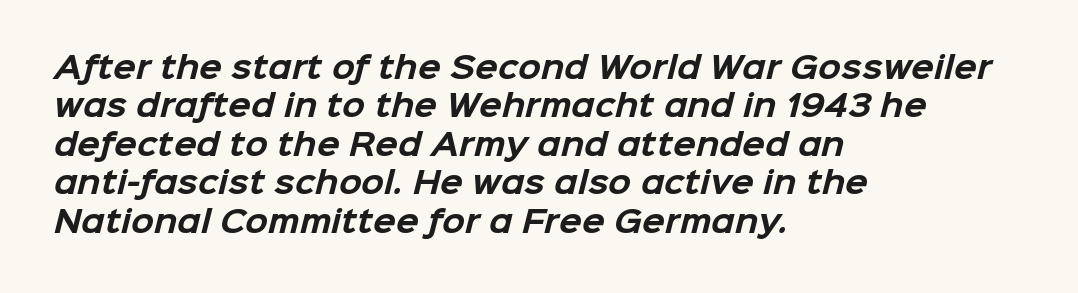
The passage shown is typed in a proportional face where columns would drift. In terms of leading, this rendering sits right in the middle. All the whitespace from short lines collects on the right. There is no visible air inserted between adjacent glyphs. Heavy-handed strokes throughout: this text is bold. Serif or sans? Sans — the stroke terminals are bare.
